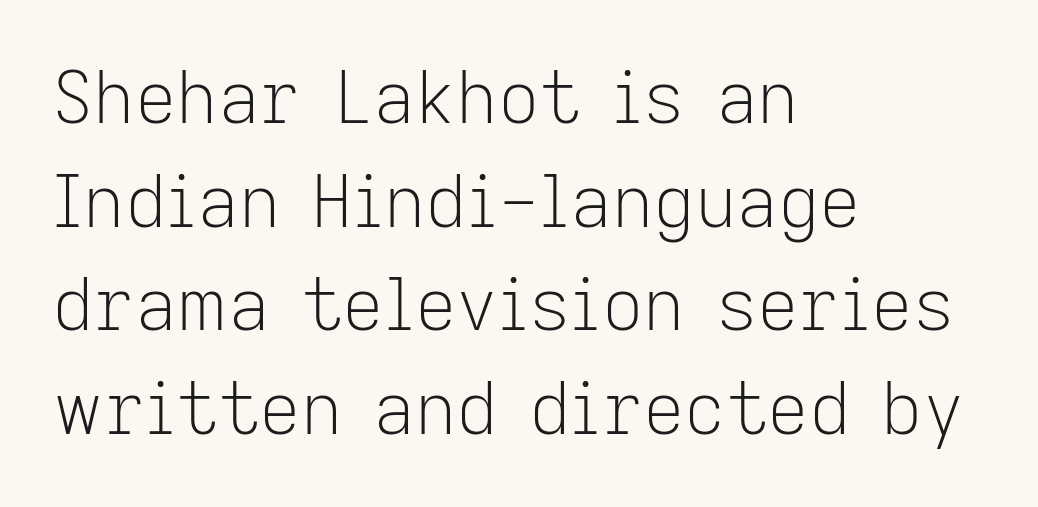
Q: Is the text bold? A: No.
Q: Is the text italic (slanted)? A: No, it is upright.
Q: Is the typeface a serif or a sans-serif typeface? A: Sans-serif.
Q: Is the text underlined? A: No.
Q: How is the paragraph aligned? A: Left-aligned.
Q: Is the spacing between letters normal or unusually wide? A: Normal.
Q: Is the spacing between lines tight, normal or loose? A: Normal.
Q: Width (condensed, normal, or wide)? A: Normal.
Q: Stroke contrast? A: Low.
Q: x-height? A: Medium.
Q: Monospaced? A: No.
